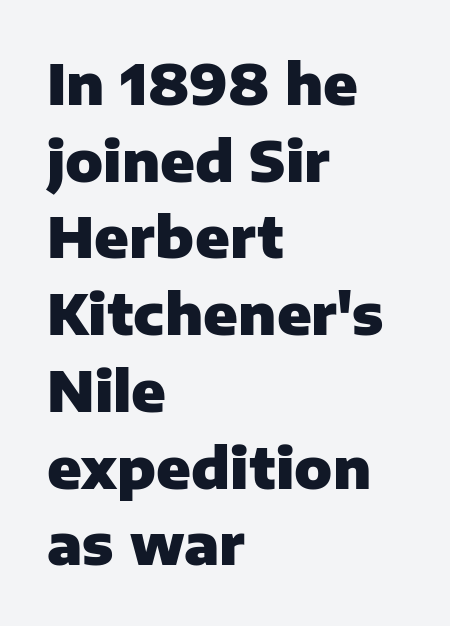
Examine the stroke ends and you'll find no serifs. The passage shown stacks its lines at a standard gap. On the weight axis this lands at bold, roughly 700. Spacing verdict: proportional, widths tailored to each character. Every character sits straight up, as roman type does. Is the block centered? No — it sits flush against the left margin.
